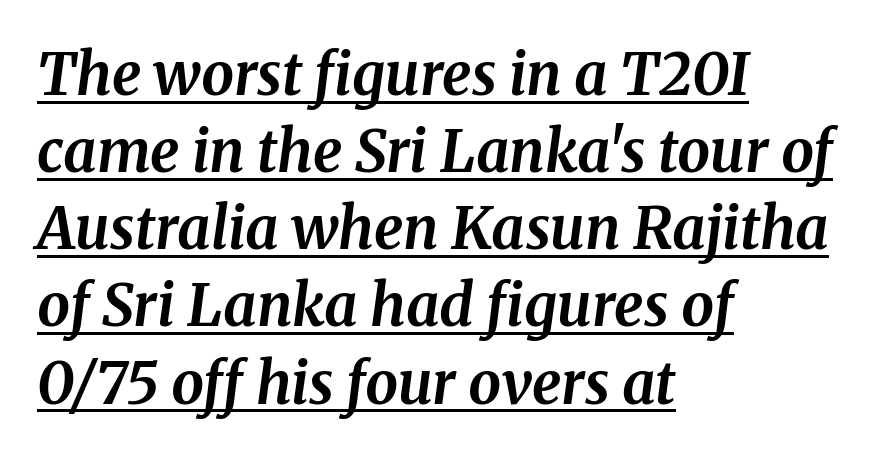
The image shows 58 px bold serif type, italic (leaning right); set left-aligned, normal line spacing (1.33x), normal letter spacing, underlined; medium stroke contrast and a medium x-height.
